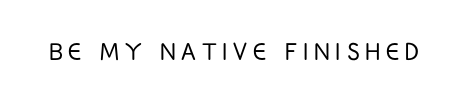
{"serif": "no", "italic": "no", "bold": "no", "weight": "light", "width": "condensed", "stroke_contrast": "low", "x_height": "large", "monospaced": "no", "underline": "no", "glyph_px": 30}
